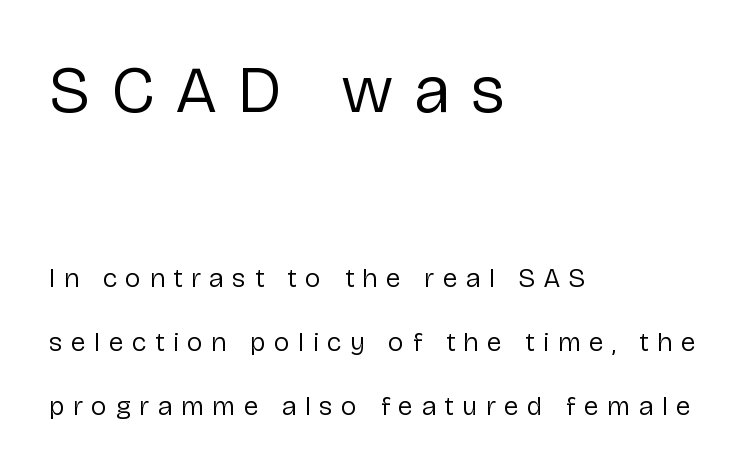
Q: Is the text bold? A: No.
Q: Is the text italic (slanted)? A: No, it is upright.
Q: Is the typeface a serif or a sans-serif typeface? A: Sans-serif.
Q: Is the text underlined? A: No.
Q: How is the paragraph aligned? A: Left-aligned.
Q: Is the spacing between letters normal or unusually wide? A: Unusually wide.
Q: Is the spacing between lines tight, normal or loose? A: Loose.
Q: Which block of text is set in a larger size, the first (top) or the second (bottom)? A: The first (top) one.
Q: Width (condensed, normal, or wide)? A: Normal.
Q: Stroke contrast? A: Low.
Q: x-height? A: Medium.
Q: Monospaced? A: No.
